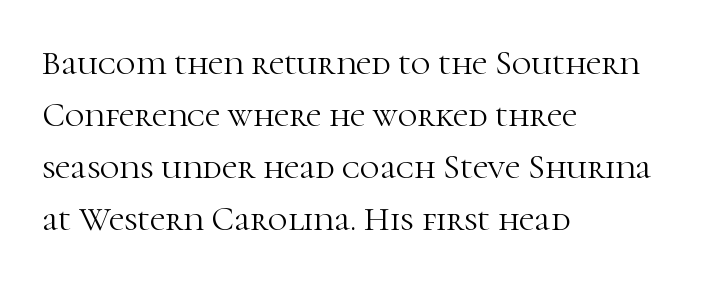
{"serif": "yes", "italic": "no", "bold": "no", "weight": "light", "width": "normal", "stroke_contrast": "high", "x_height": "medium", "monospaced": "no", "underline": "no", "align": "left", "line_spacing": "normal", "line_spacing_ratio": 1.53, "letter_spacing": "normal", "letter_spacing_em": 0.0, "glyph_px": 34}
